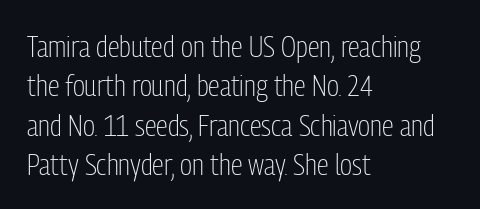
{"serif": "no", "italic": "no", "bold": "no", "weight": "light", "width": "condensed", "stroke_contrast": "low", "x_height": "medium", "monospaced": "no", "underline": "no", "align": "left", "line_spacing": "normal", "line_spacing_ratio": 1.31, "letter_spacing": "normal", "letter_spacing_em": 0.0, "glyph_px": 30}
